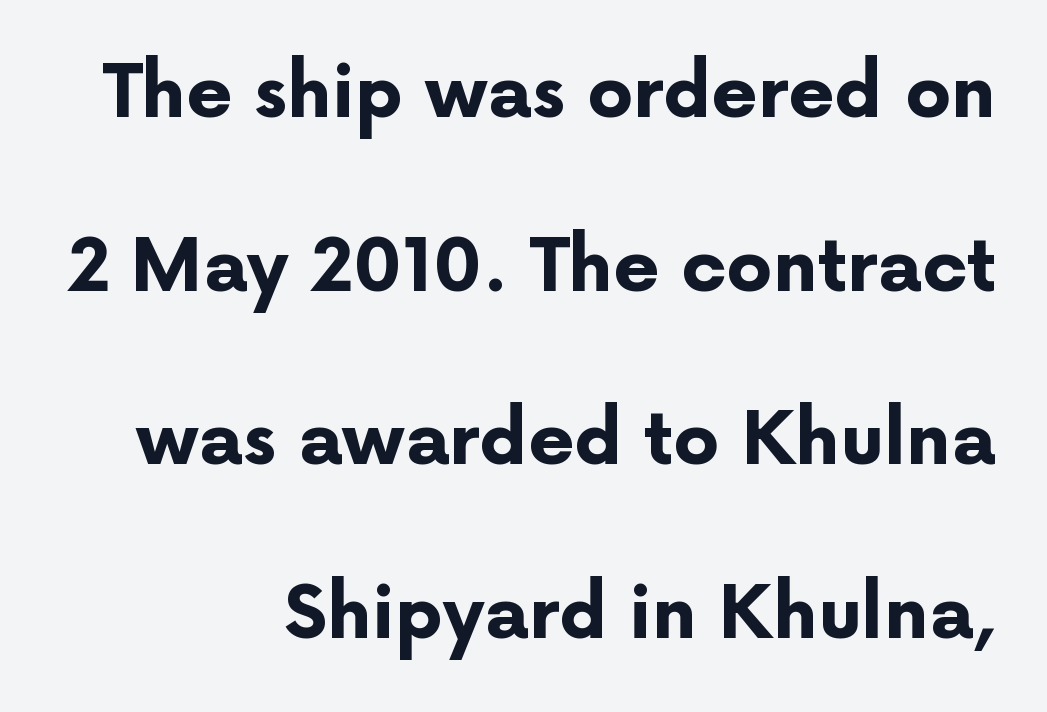
The image shows 73 px bold sans-serif type, upright; set right-aligned, loose line spacing (2.38x), normal letter spacing, not underlined; low stroke contrast and a medium x-height.
